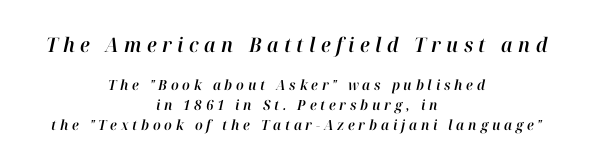
The image shows 20 px text type, italic (leaning right); set centered, normal line spacing (1.43x), unusually wide letter spacing (+0.27 em), not underlined; the first (top) block is 1.43x larger.
